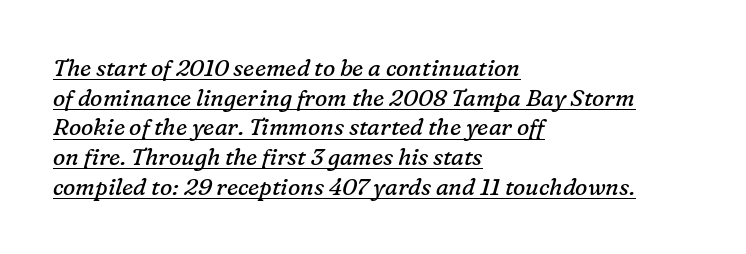
{"italic": "yes", "lean": "right", "slant_degrees": 16, "bold": "no", "underline": "yes", "align": "left", "line_spacing": "normal", "line_spacing_ratio": 1.29, "letter_spacing": "normal", "letter_spacing_em": 0.0, "glyph_px": 23}
